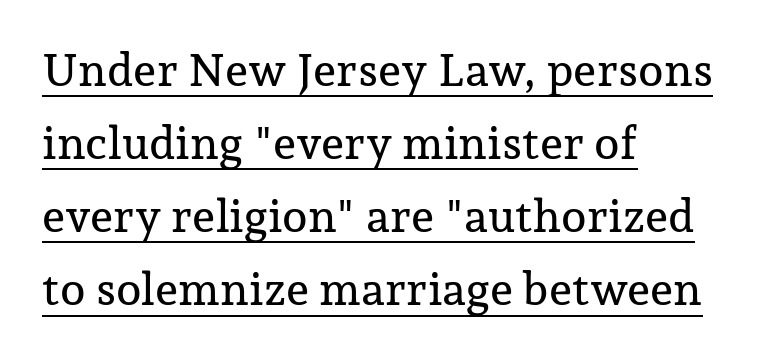
The image shows 46 px serif type, upright; set left-aligned, normal line spacing (1.59x), normal letter spacing, underlined; low stroke contrast and a medium x-height.
